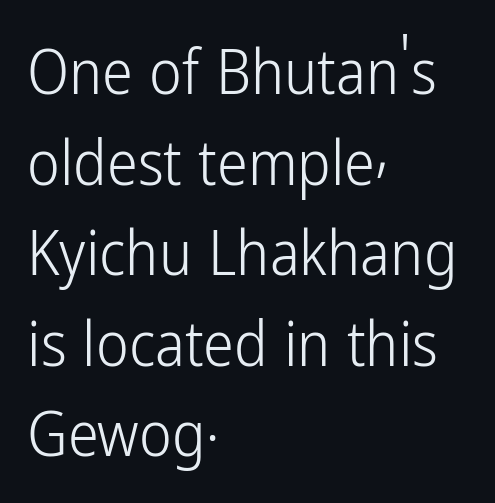
Q: Is the text bold? A: No.
Q: Is the text italic (slanted)? A: No, it is upright.
Q: Is the typeface a serif or a sans-serif typeface? A: Sans-serif.
Q: Is the text underlined? A: No.
Q: How is the paragraph aligned? A: Left-aligned.
Q: Is the spacing between letters normal or unusually wide? A: Normal.
Q: Is the spacing between lines tight, normal or loose? A: Normal.
Q: Width (condensed, normal, or wide)? A: Condensed.
Q: Stroke contrast? A: Low.
Q: x-height? A: Medium.
Q: Monospaced? A: No.
